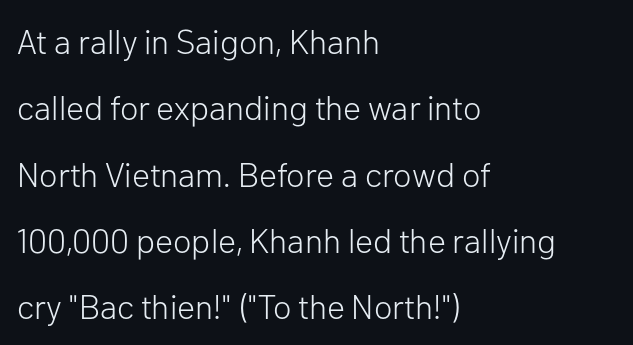
Q: Is the text bold? A: No.
Q: Is the text italic (slanted)? A: No, it is upright.
Q: Is the typeface a serif or a sans-serif typeface? A: Sans-serif.
Q: Is the text underlined? A: No.
Q: How is the paragraph aligned? A: Left-aligned.
Q: Is the spacing between letters normal or unusually wide? A: Normal.
Q: Is the spacing between lines tight, normal or loose? A: Loose.
Q: Width (condensed, normal, or wide)? A: Normal.
Q: Stroke contrast? A: Low.
Q: x-height? A: Medium.
Q: Monospaced? A: No.
